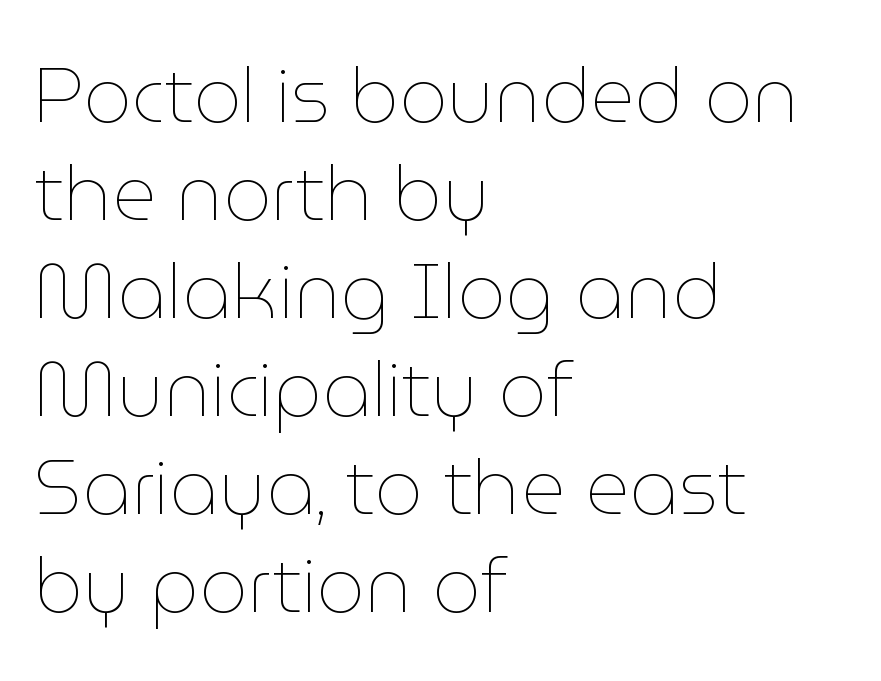
The image shows 76 px thin type, upright; set left-aligned, normal line spacing (1.29x), normal letter spacing, not underlined; low stroke contrast and a medium x-height.
